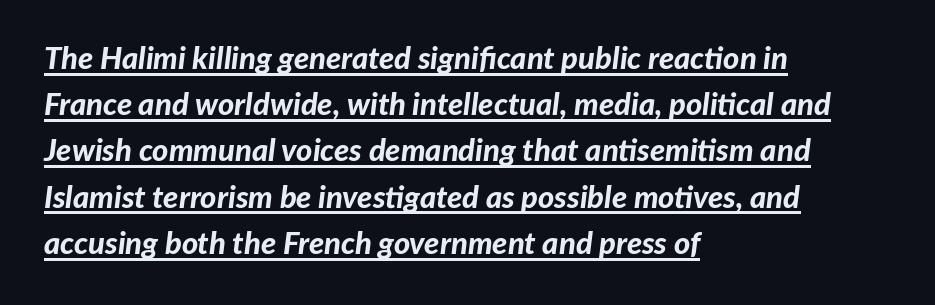
The face used here is rendered with its standard letterfit. Compared with a centered layout, this one pins lines to the left instead. Evenly set lines give the paragraph a standard silhouette. Slant detected: the letters are inclined. Note the varied advance widths — an 'i' is clearly narrower than an 'm'.
